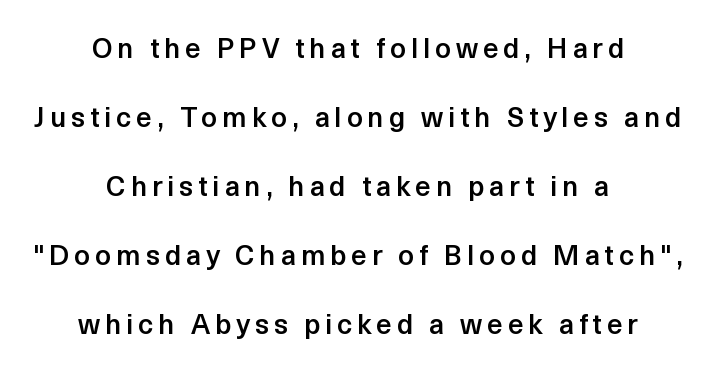
Q: Is the text bold? A: Semi-bold.
Q: Is the text italic (slanted)? A: No, it is upright.
Q: Is the typeface a serif or a sans-serif typeface? A: Sans-serif.
Q: Is the text underlined? A: No.
Q: How is the paragraph aligned? A: Centered.
Q: Is the spacing between lines tight, normal or loose? A: Loose.
Q: Width (condensed, normal, or wide)? A: Normal.
Q: x-height? A: Medium.
Q: Monospaced? A: No.
